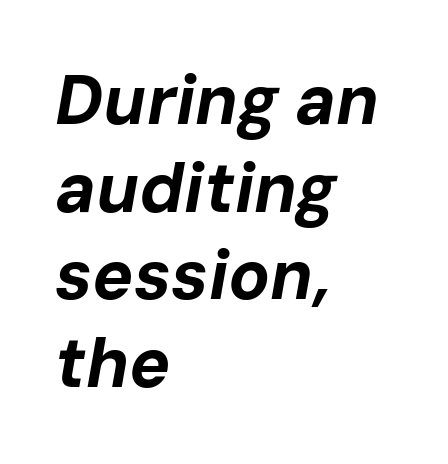
Q: Is the text bold? A: Yes.
Q: Is the text italic (slanted)? A: Yes, it leans right by about 10 degrees.
Q: Is the text underlined? A: No.
Q: How is the paragraph aligned? A: Left-aligned.
Q: Is the spacing between letters normal or unusually wide? A: Normal.
Q: Is the spacing between lines tight, normal or loose? A: Normal.
Q: Width (condensed, normal, or wide)? A: Normal.
Q: Stroke contrast? A: Low.
Q: x-height? A: Medium.
Q: Monospaced? A: No.
